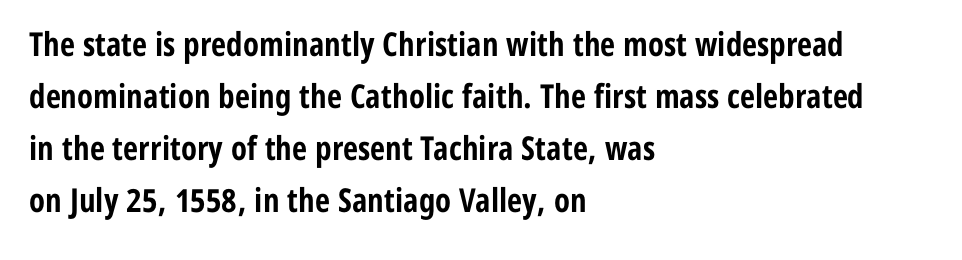
Bare-footed words on every line. Letterform terminals end flat and unadorned throughout the passage. The vertical gap from one line to the next is medium. The paragraph has a hard left edge and a soft right edge.
